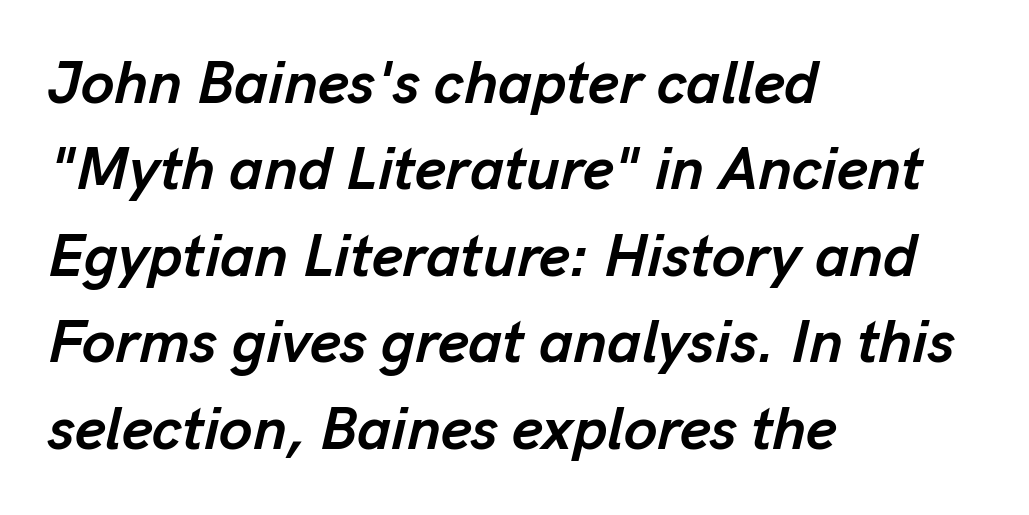
{"italic": "yes", "lean": "right", "slant_degrees": 13, "bold": "yes", "weight": "semibold", "width": "normal", "stroke_contrast": "low", "x_height": "medium", "monospaced": "no", "underline": "no", "align": "left", "line_spacing": "normal", "line_spacing_ratio": 1.44, "letter_spacing": "normal", "letter_spacing_em": 0.0, "glyph_px": 60}
